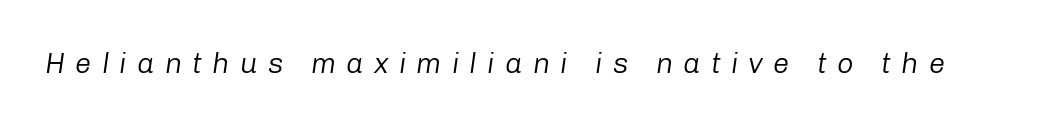
Q: Is the text bold? A: No.
Q: Is the text italic (slanted)? A: Yes, it leans right by about 8 degrees.
Q: Is the text underlined? A: No.
Q: Is the spacing between letters normal or unusually wide? A: Unusually wide.
Q: Width (condensed, normal, or wide)? A: Normal.
Q: Stroke contrast? A: Low.
Q: x-height? A: Medium.
Q: Monospaced? A: No.
